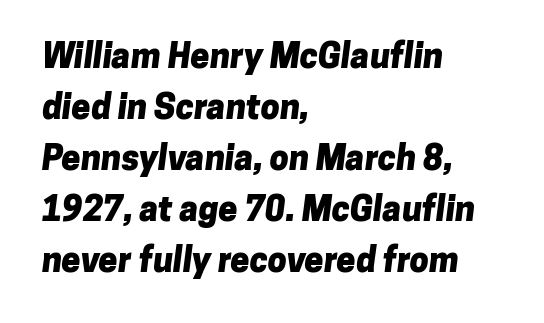
Line starts are locked; line ends wander. Tracking here is standard; glyphs follow each other at the usual distance. Typographic density is high because the face is bold. Note the varied advance widths — an 'i' is clearly narrower than an 'm'. Each letter's strokes conclude bluntly, with no projecting serifs. Check under the words: just untouched page.
